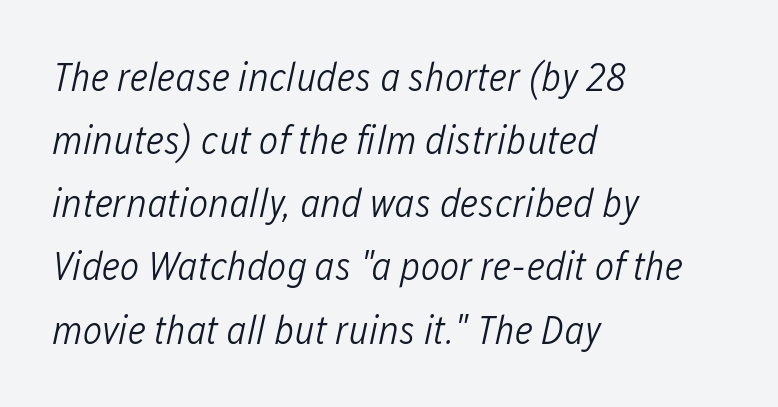
The image shows 41 px light, condensed type, italic (leaning right); set left-aligned, normal line spacing (1.54x), normal letter spacing, not underlined; low stroke contrast and a medium x-height.
